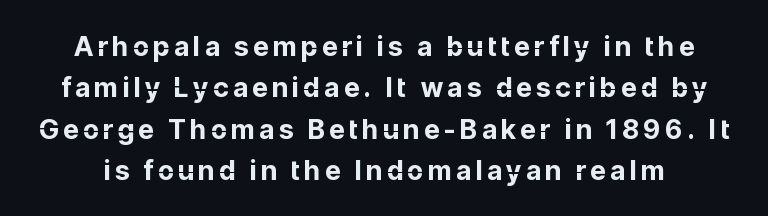
The image shows 27 px bold type, upright; set normal line spacing (1.53x), not underlined.
